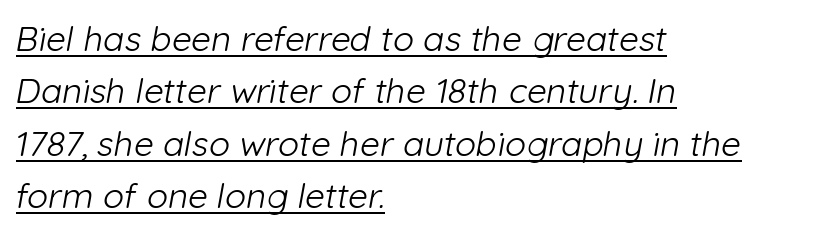
No heavy texture on the line: the type isn't bold. The rendering uses the underline text-decoration. Line spacing here is normal. Here the designer chose a conventional face with non-uniform glyph widths. The lines are quadded left. The passage shown has conventional tracking throughout.
